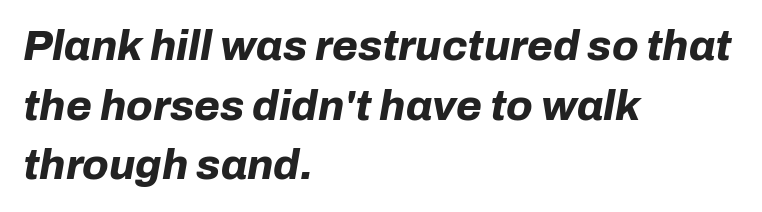
Q: Is the text bold? A: Yes.
Q: Is the text italic (slanted)? A: Yes, it leans right by about 10 degrees.
Q: Is the text underlined? A: No.
Q: How is the paragraph aligned? A: Left-aligned.
Q: Is the spacing between letters normal or unusually wide? A: Normal.
Q: Is the spacing between lines tight, normal or loose? A: Normal.
Q: Width (condensed, normal, or wide)? A: Normal.
Q: Stroke contrast? A: Low.
Q: x-height? A: Medium.
Q: Monospaced? A: No.
